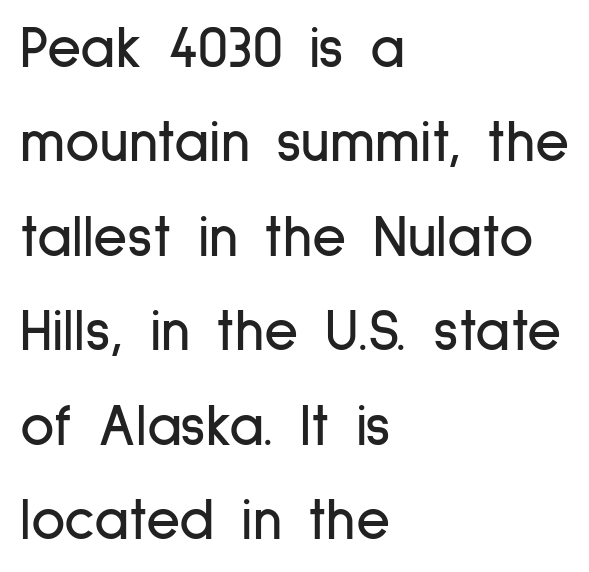
The image shows 59 px condensed sans-serif type, upright; set left-aligned, normal line spacing (1.6x), normal letter spacing, not underlined; low stroke contrast and a medium x-height.
